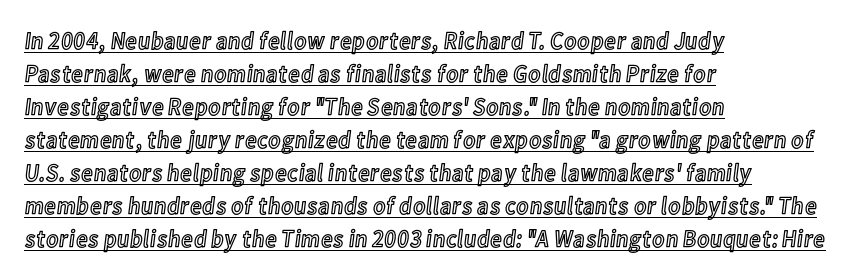
The image shows 25 px text type; set left-aligned, normal line spacing (1.32x), normal letter spacing, underlined.
